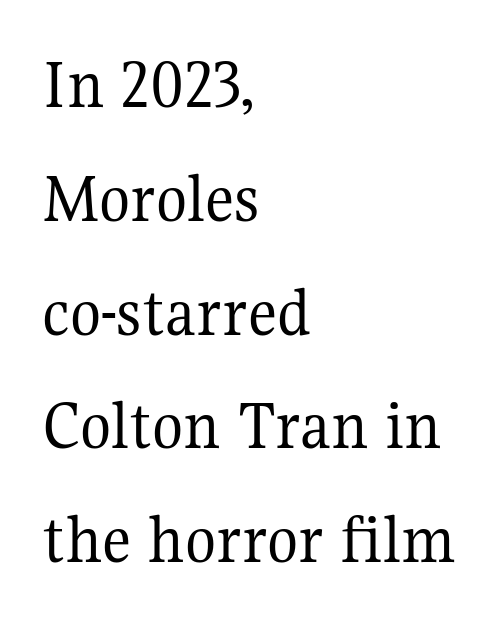
The image shows 72 px regular-weight serif type, upright; set left-aligned, normal line spacing (1.58x), normal letter spacing, not underlined; medium stroke contrast and a medium x-height.
